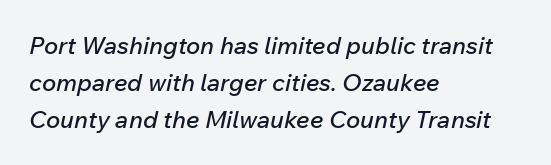
Q: Is the text italic (slanted)? A: Yes, it leans right by about 12 degrees.
Q: Is the text underlined? A: No.
Q: How is the paragraph aligned? A: Left-aligned.
Q: Is the spacing between letters normal or unusually wide? A: Normal.
Q: Is the spacing between lines tight, normal or loose? A: Normal.
